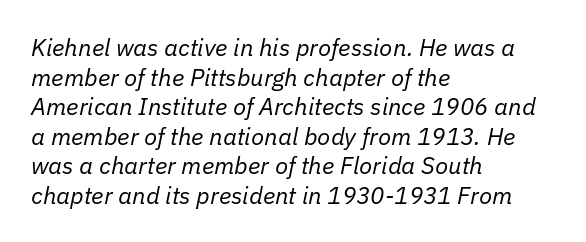
Q: Is the text bold? A: No.
Q: Is the text italic (slanted)? A: Yes, it leans right by about 11 degrees.
Q: Is the text underlined? A: No.
Q: How is the paragraph aligned? A: Left-aligned.
Q: Is the spacing between letters normal or unusually wide? A: Normal.
